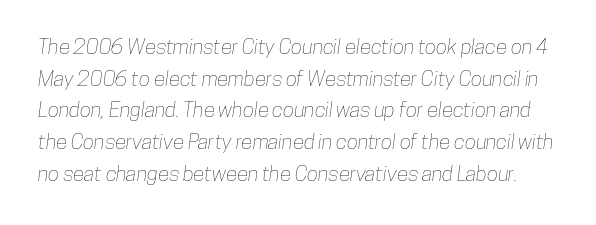
This rendering features lettering with no underline. The rendering uses a moderate line-height, typical for paragraphs. These lines keep a tight, regular rhythm from letter to letter.
